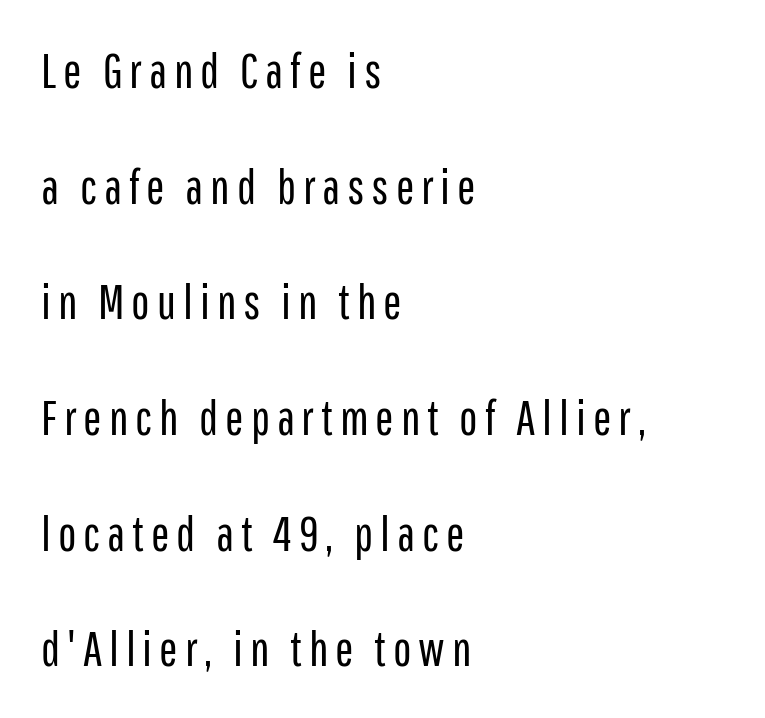
Heaviness? Minimal to ordinary, like unemphasized prose. Type style note: lacks serifs. Note the varied advance widths — an 'i' is clearly narrower than an 'm'. Typeset ragged right — the left edge is the straight one.
